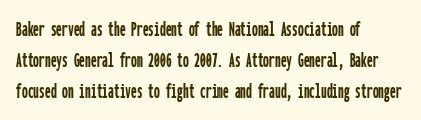
The designer left line spacing at the default. Glance below the letters and you will spot only blank space. The letters sit at their default tracking, neither squeezed nor spread. If you drew a line through each stem, it would be perfectly vertical. The compositor pushed each line to the left boundary.
